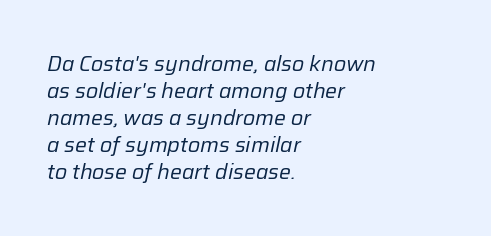
Q: Is the text bold? A: No.
Q: Is the text italic (slanted)? A: Yes, it leans right by about 12 degrees.
Q: Is the text underlined? A: No.
Q: How is the paragraph aligned? A: Left-aligned.
Q: Is the spacing between letters normal or unusually wide? A: Normal.
Q: Is the spacing between lines tight, normal or loose? A: Normal.
